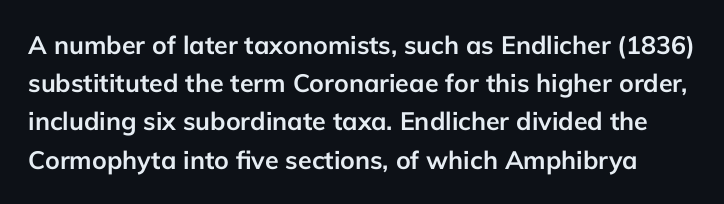
Check the space under the baseline: it is left empty. Students, note that the glyphs here touch the page at normal intervals. This sample uses an upright cut, with every glyph sitting square on the baseline. Baseline-to-baseline distance is the conventional proportion of letter height. What weight is shown? A full bold with thick strokes.
